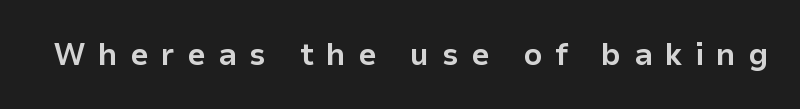
Note the varied advance widths — an 'i' is clearly narrower than an 'm'. Its strokes are broad and dark, the hallmark of bold type. Check under the words: just untouched page. Note: no serifs on the glyphs. Posture: vertical. Does extra space separate the letters? Yes, quite a lot of it.
